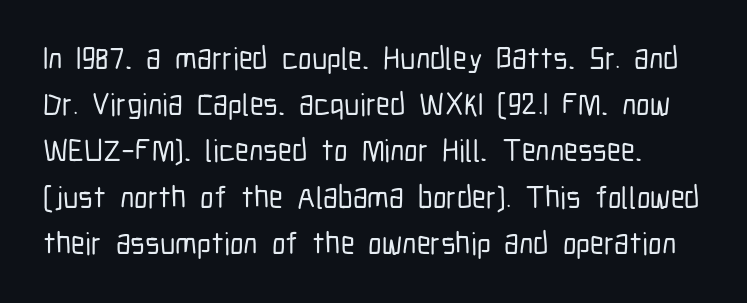
{"serif": "no", "italic": "no", "width": "condensed", "stroke_contrast": "low", "x_height": "medium", "monospaced": "no", "underline": "no", "line_spacing": "normal", "line_spacing_ratio": 1.49, "letter_spacing": "normal", "letter_spacing_em": 0.0, "glyph_px": 31}
